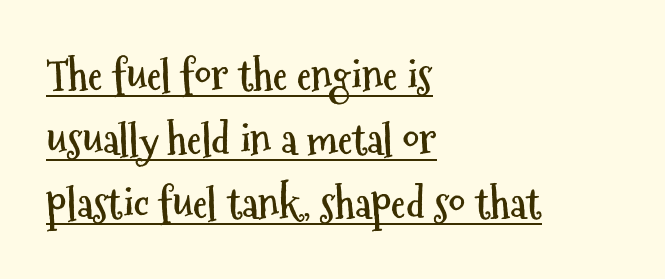
{"serif": "no", "italic": "no", "bold": "yes", "weight": "semibold", "width": "condensed", "stroke_contrast": "medium", "x_height": "medium", "monospaced": "no", "underline": "yes", "align": "left", "line_spacing": "normal", "line_spacing_ratio": 1.52, "letter_spacing": "normal", "letter_spacing_em": 0.0, "glyph_px": 42}
